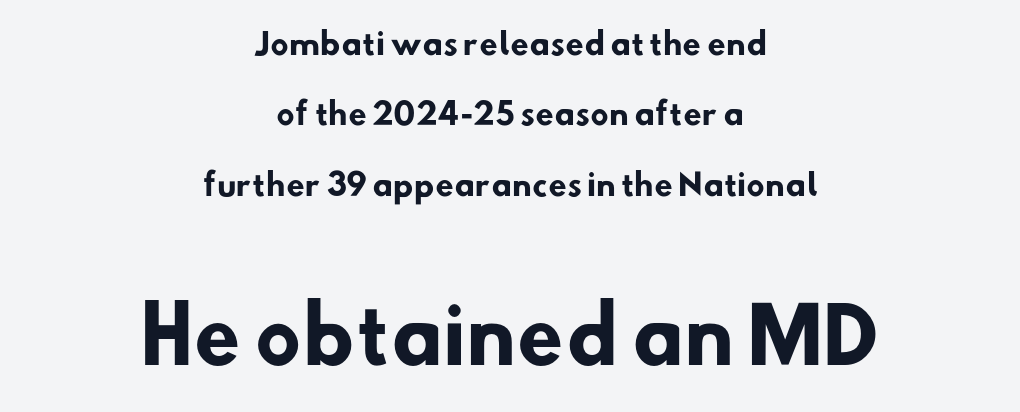
Q: Is the text bold? A: Yes.
Q: Is the typeface a serif or a sans-serif typeface? A: Sans-serif.
Q: Is the text underlined? A: No.
Q: How is the paragraph aligned? A: Centered.
Q: Is the spacing between letters normal or unusually wide? A: Normal.
Q: Is the spacing between lines tight, normal or loose? A: Loose.
Q: Which block of text is set in a larger size, the first (top) or the second (bottom)? A: The second (bottom) one.
Q: Width (condensed, normal, or wide)? A: Normal.
Q: Stroke contrast? A: Low.
Q: x-height? A: Small.
Q: Monospaced? A: No.
